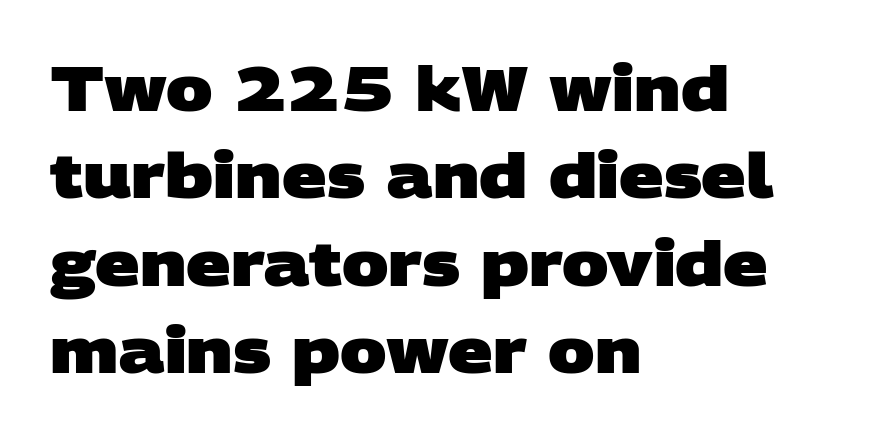
The image shows 62 px heavy, wide sans-serif type; set left-aligned, normal line spacing (1.41x), normal letter spacing, not underlined; low stroke contrast and a large x-height.
